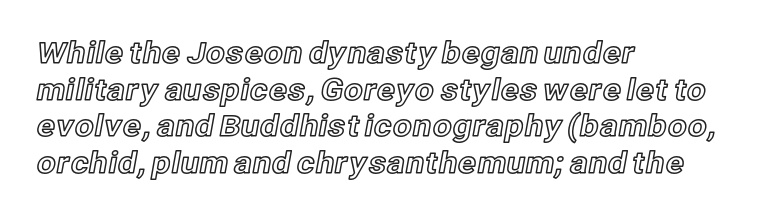
{"width": "normal", "x_height": "medium", "monospaced": "no", "underline": "no", "align": "left", "line_spacing_ratio": 1.22, "letter_spacing": "normal", "letter_spacing_em": 0.0, "glyph_px": 30}
